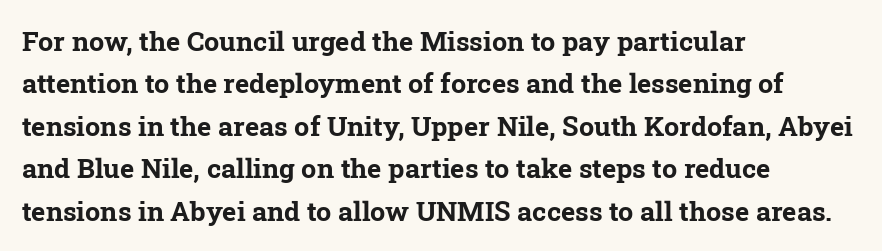
{"bold": "yes", "underline": "no", "align": "left", "line_spacing": "normal", "line_spacing_ratio": 1.57, "letter_spacing": "normal", "letter_spacing_em": 0.0, "glyph_px": 27}
